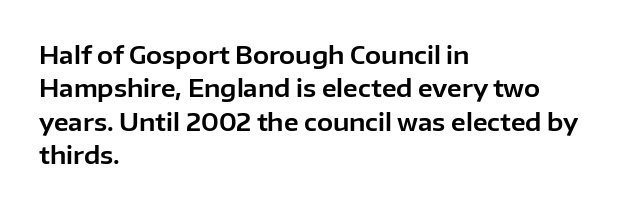
Style check: upright. Bare-footed words on every line. The passage shown has conventional tracking throughout. If you measured baseline to baseline, you'd find a middling distance. A student would call this left alignment; a typographer would say flush left, rag right.
